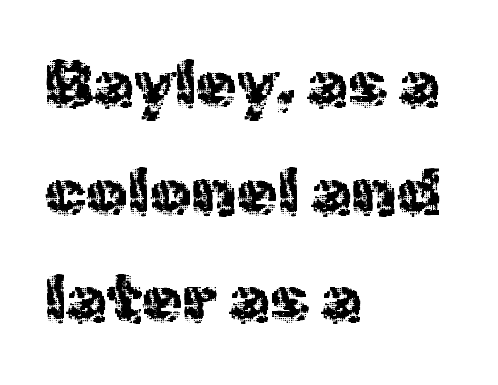
Is this a sans? Yes — the strokes have no serifs. This is the regular roman posture of the typeface. Any mark beneath the type? The region is blank. Horizontal alignment here is leftward, the default for most running prose.
